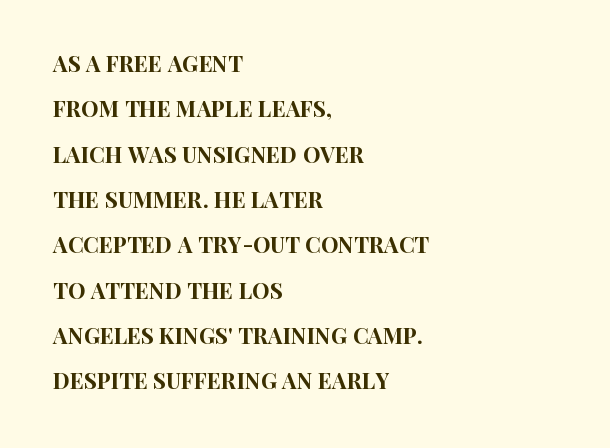
The image shows 22 px text type, upright; set left-aligned, loose line spacing (2.06x), normal letter spacing, not underlined.
